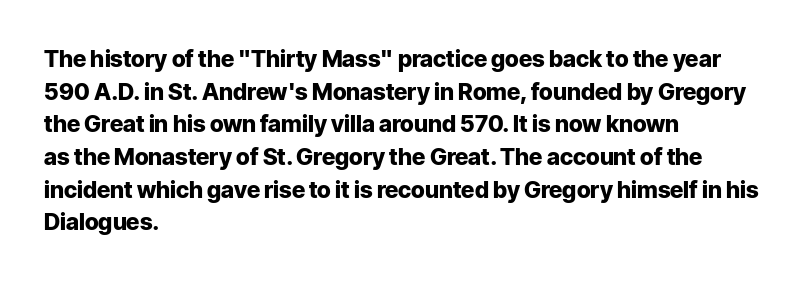
Q: Is the text bold? A: Yes.
Q: Is the text italic (slanted)? A: No, it is upright.
Q: Is the text underlined? A: No.
Q: How is the paragraph aligned? A: Left-aligned.
Q: Is the spacing between letters normal or unusually wide? A: Normal.
Q: Is the spacing between lines tight, normal or loose? A: Normal.
